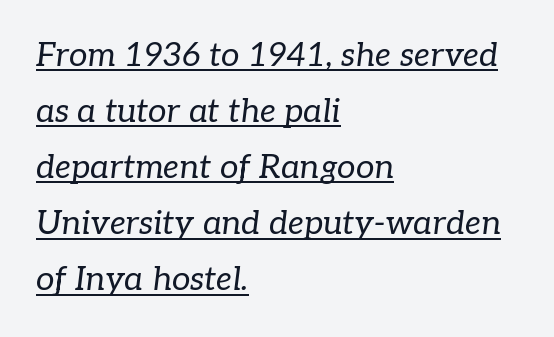
You can tell from the footed stems that serif type was used. The line-height multiplier appears to be the usual default. This rendering uses left alignment, leaving the right contour irregular. Here the designer chose a conventional face with non-uniform glyph widths. There's an unmistakable incline to the writing here. Unbolded letterforms with no extra heft.
